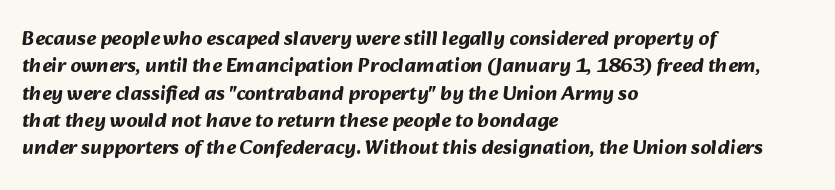
These lines sit exactly where default settings would place them. A typesetter would call this zero additional tracking. The typesetter chose a ragged-right arrangement here. How heavy is the stroke? Heavy — this is a bold.
